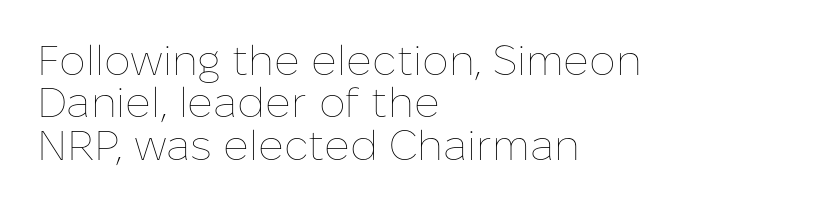
These glyphs show unthickened strokes, regular width or finer. Every row of glyphs begins at an identical x-position on the left. A bare baseline throughout the passage. The typography opts for an upright posture over an oblique one. Tightly led — the rows are bunched. How are the letters spaced? Ordinarily, with no added tracking.
